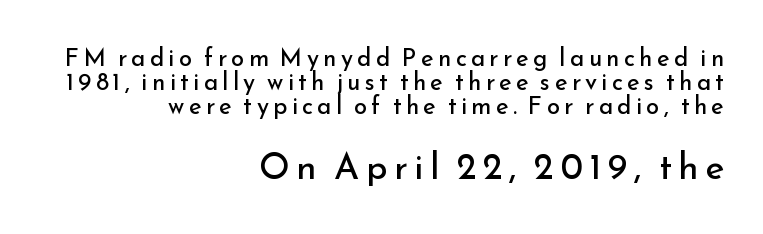
Caption: face not bold, strokes unweighted. These lines stack with their right ends in a neat column. The composition opens small and finishes big. The letters stand straight up with perfectly vertical stems.
